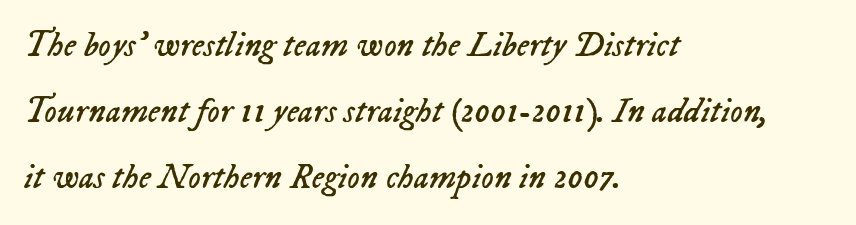
These lines were composed using italics. Descenders hang freely into open space. Horizontal alignment here is leftward, the default for most running prose. Stem width sits at or under what a default text font uses. In terms of letterspacing, this is plain default setting. You could not count columns in this text — the font is proportionally spaced.
